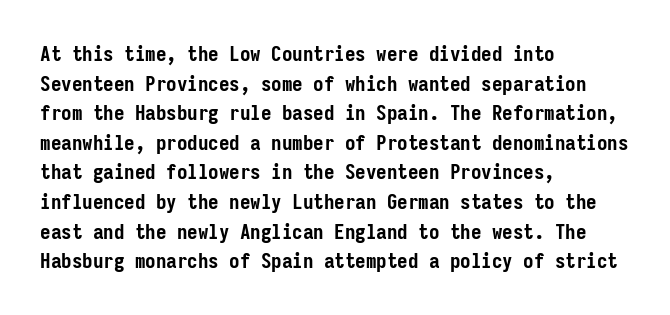
{"italic": "no", "bold": "yes", "underline": "no", "align": "left", "line_spacing": "normal", "line_spacing_ratio": 1.41, "letter_spacing": "normal", "letter_spacing_em": 0.0, "glyph_px": 21}
